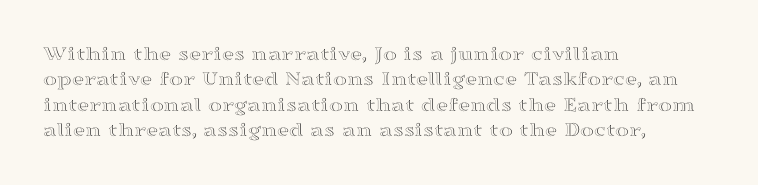
{"italic": "no", "underline": "no", "align": "left", "line_spacing_ratio": 1.21, "letter_spacing": "normal", "letter_spacing_em": 0.0, "glyph_px": 21}
